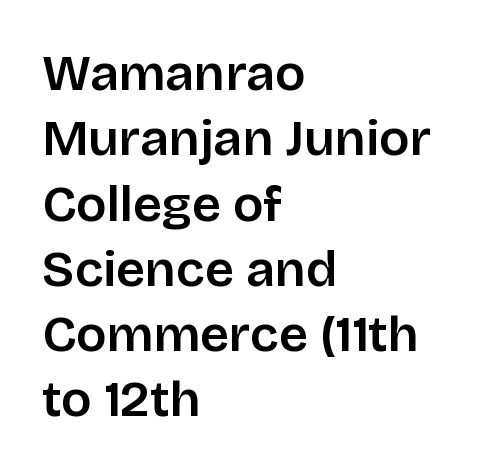
The type is set solid horizontally, with unmodified tracking. The passage shown is typed in a proportional face where columns would drift. The rendering anchors every line to the left-hand side. Compared with typical paragraphs, the rows here are spaced about the same. This is the regular roman posture of the typeface.
